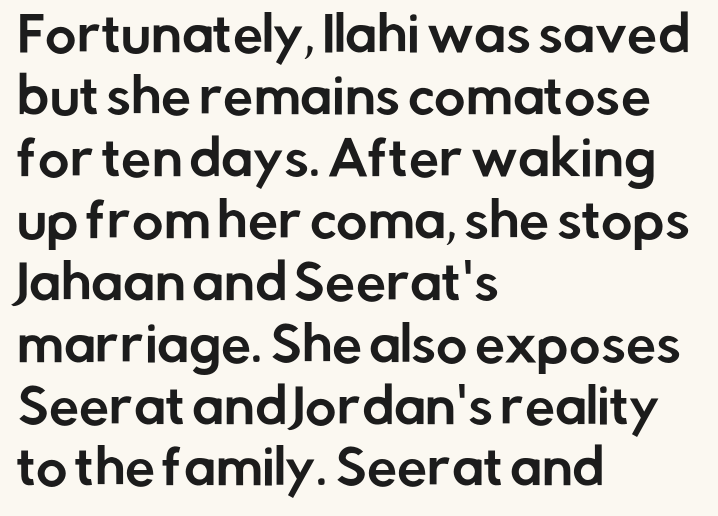
The image shows 48 px sans-serif type, upright; set left-aligned, normal line spacing (1.29x), normal letter spacing, not underlined; low stroke contrast and a medium x-height.
